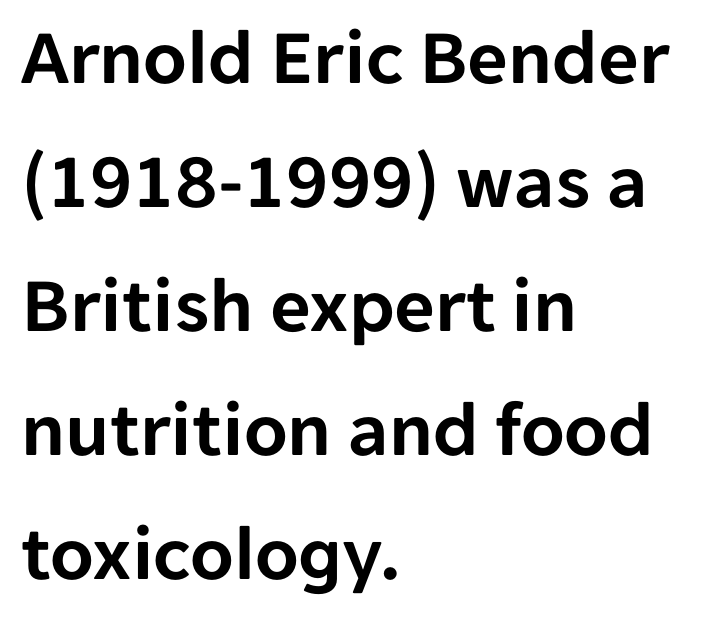
Q: Is the text italic (slanted)? A: No, it is upright.
Q: Is the typeface a serif or a sans-serif typeface? A: Sans-serif.
Q: Is the text underlined? A: No.
Q: How is the paragraph aligned? A: Left-aligned.
Q: Is the spacing between letters normal or unusually wide? A: Normal.
Q: Is the spacing between lines tight, normal or loose? A: Normal.
Q: Width (condensed, normal, or wide)? A: Normal.
Q: Stroke contrast? A: Low.
Q: x-height? A: Medium.
Q: Monospaced? A: No.
